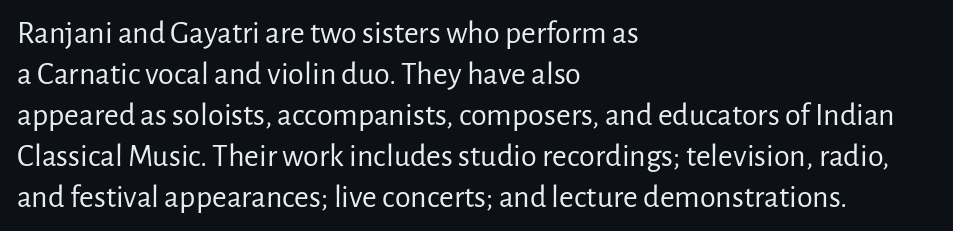
This sample is left-justified, so line endings fall wherever the words run out. Clear beneath every line of the passage. Regular leading. The letterforms sit shoulder to shoulder at normal distance. You could not count columns in this text — the font is proportionally spaced.
